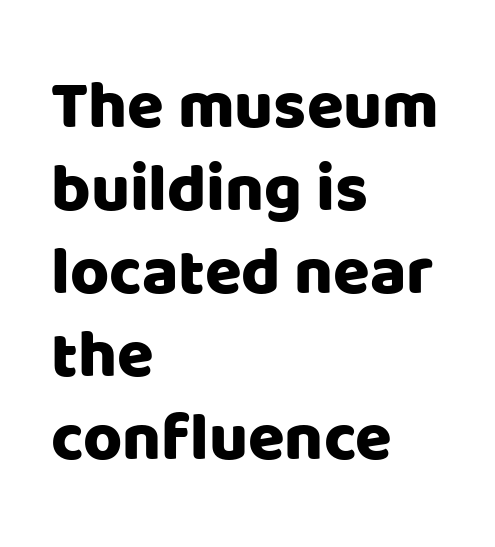
{"serif": "no", "italic": "no", "width": "normal", "stroke_contrast": "low", "x_height": "large", "monospaced": "no", "underline": "no", "align": "left", "line_spacing_ratio": 1.24, "letter_spacing": "normal", "letter_spacing_em": 0.0, "glyph_px": 67}
